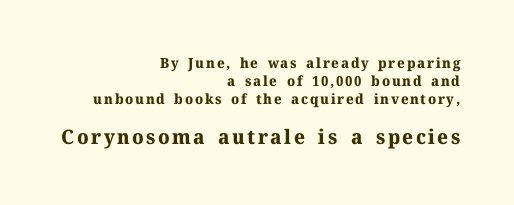
Posture: upright roman. The following chunk of copy outweighs the initial chunk in type size. Layout note: lines flush right. Plain, unruled lines of type. You'd pick this weight for a headline — it's a proper bold.
